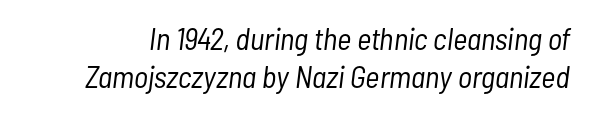
{"italic": "yes", "lean": "right", "slant_degrees": 7, "bold": "no", "weight": "light", "width": "condensed", "stroke_contrast": "low", "x_height": "medium", "monospaced": "no", "underline": "no", "line_spacing_ratio": 1.24, "letter_spacing": "normal", "letter_spacing_em": 0.0, "glyph_px": 31}
